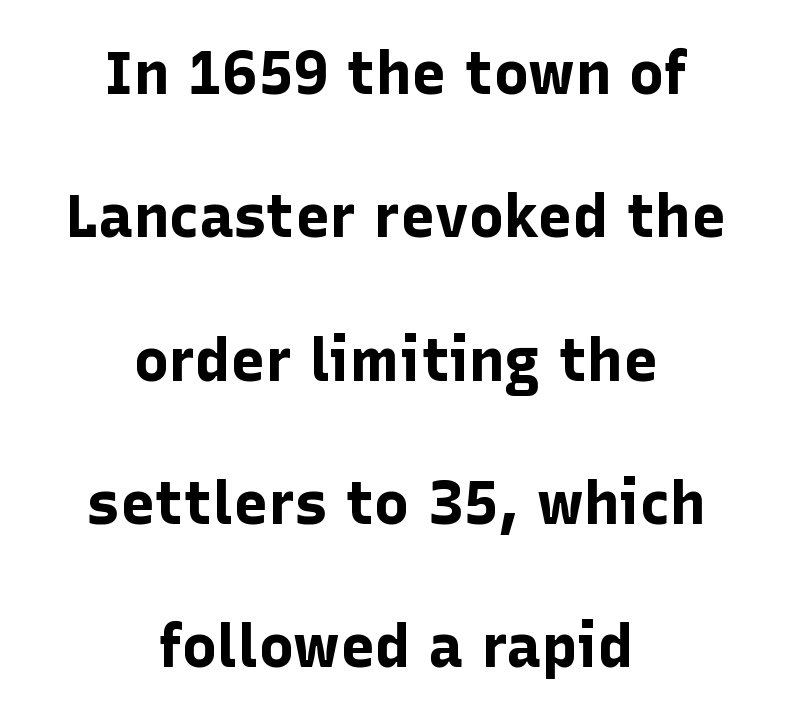
These lines stand farther apart than default settings would place them. The passage shown is typeset with a sans-serif family. Style check: upright. The characters look thick and weighty, a clear bold. The rendering uses natural spacing where letterforms have individual widths. The zone under the glyphs is completely vacant.
